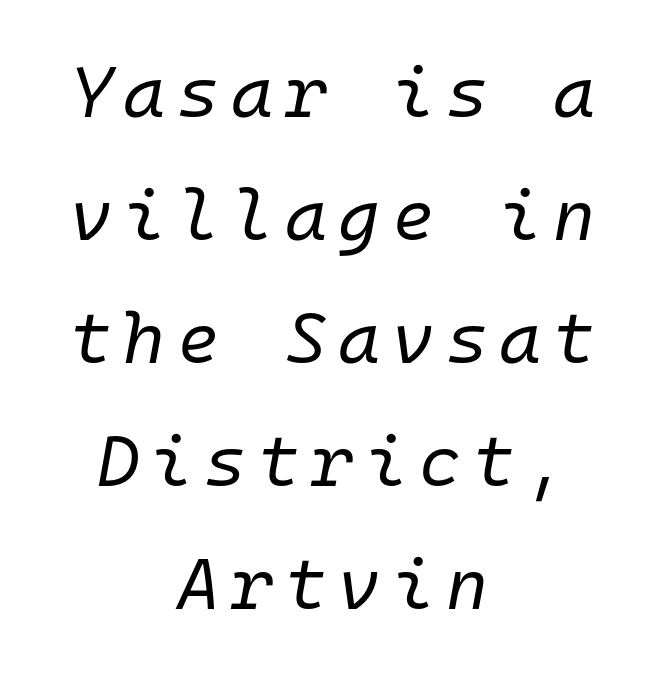
A typesetter would call this monospace, since all characters share one set width. Weight class: somewhere from thin through regular. Slant detected: the letters are inclined. If you folded the block vertically in half, each line would mirror itself in length. The passage shown is not underscored anywhere.
